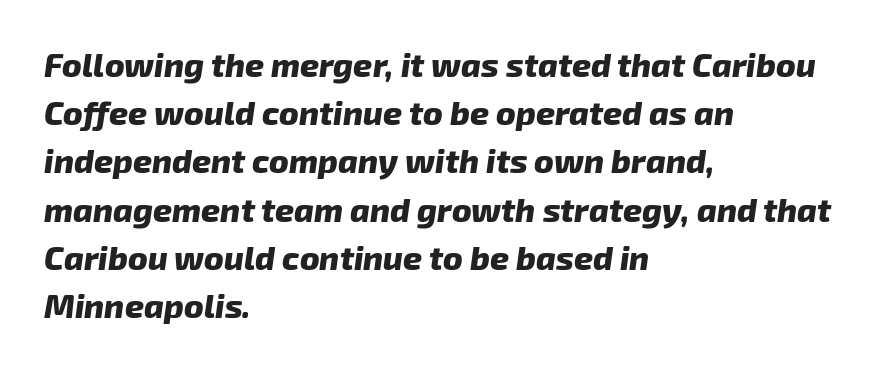
Q: Is the text bold? A: Yes.
Q: Is the text italic (slanted)? A: Yes, it leans right by about 8 degrees.
Q: Is the text underlined? A: No.
Q: How is the paragraph aligned? A: Left-aligned.
Q: Is the spacing between letters normal or unusually wide? A: Normal.
Q: Is the spacing between lines tight, normal or loose? A: Normal.
Q: Width (condensed, normal, or wide)? A: Normal.
Q: Stroke contrast? A: Low.
Q: x-height? A: Medium.
Q: Monospaced? A: No.
